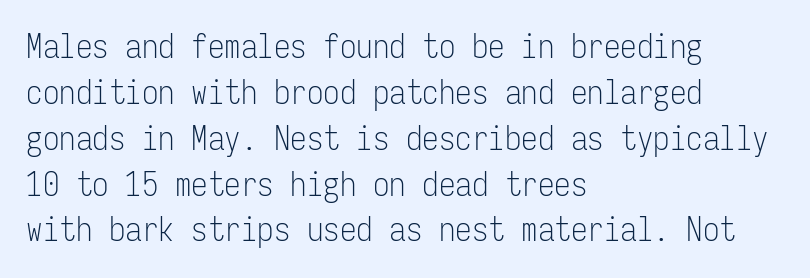
Q: Is the text bold? A: No.
Q: Is the text italic (slanted)? A: No, it is upright.
Q: Is the typeface a serif or a sans-serif typeface? A: Sans-serif.
Q: Is the text underlined? A: No.
Q: How is the paragraph aligned? A: Left-aligned.
Q: Is the spacing between letters normal or unusually wide? A: Normal.
Q: Is the spacing between lines tight, normal or loose? A: Normal.
Q: Width (condensed, normal, or wide)? A: Condensed.
Q: Stroke contrast? A: Low.
Q: x-height? A: Medium.
Q: Monospaced? A: Yes.
